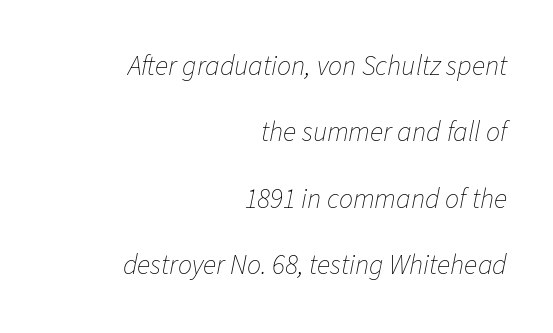
Q: Is the text bold? A: No.
Q: Is the text italic (slanted)? A: Yes, it leans right by about 11 degrees.
Q: Is the text underlined? A: No.
Q: How is the paragraph aligned? A: Right-aligned.
Q: Is the spacing between letters normal or unusually wide? A: Normal.
Q: Is the spacing between lines tight, normal or loose? A: Loose.
Q: Width (condensed, normal, or wide)? A: Normal.
Q: Stroke contrast? A: Low.
Q: x-height? A: Medium.
Q: Monospaced? A: No.
